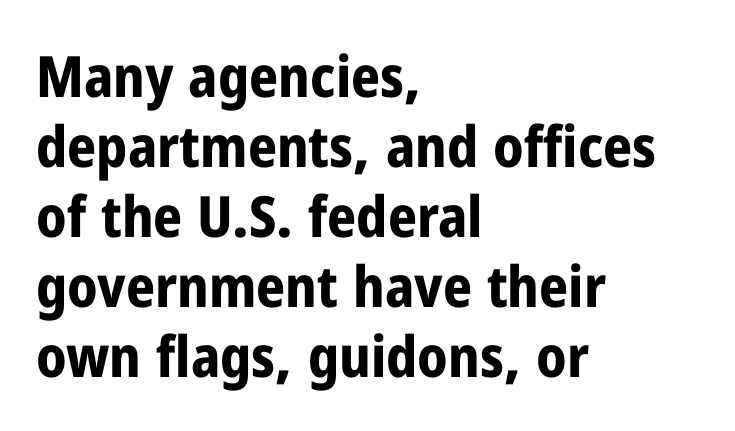
Q: Is the text bold? A: Yes.
Q: Is the text italic (slanted)? A: No, it is upright.
Q: Is the typeface a serif or a sans-serif typeface? A: Sans-serif.
Q: Is the text underlined? A: No.
Q: How is the paragraph aligned? A: Left-aligned.
Q: Is the spacing between letters normal or unusually wide? A: Normal.
Q: Width (condensed, normal, or wide)? A: Condensed.
Q: Stroke contrast? A: Low.
Q: x-height? A: Medium.
Q: Monospaced? A: No.
